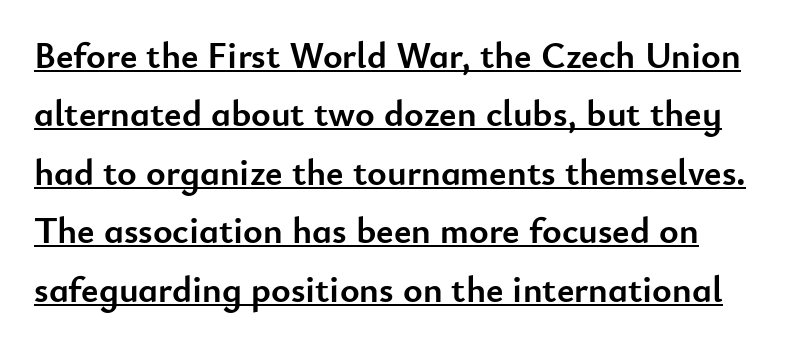
The image shows 37 px semibold sans-serif type, upright; set left-aligned, normal line spacing (1.58x), normal letter spacing, underlined; low stroke contrast and a small x-height.
